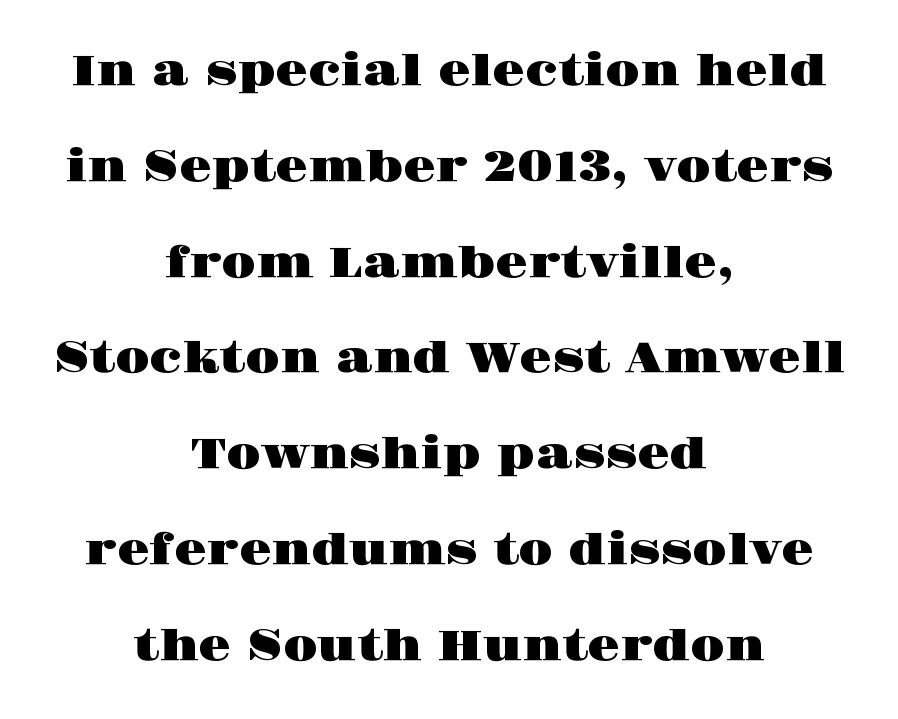
{"serif": "yes", "italic": "no", "width": "wide", "stroke_contrast": "high", "x_height": "large", "monospaced": "no", "underline": "no", "align": "center", "line_spacing": "loose", "line_spacing_ratio": 2.28, "letter_spacing": "normal", "letter_spacing_em": 0.0, "glyph_px": 42}
